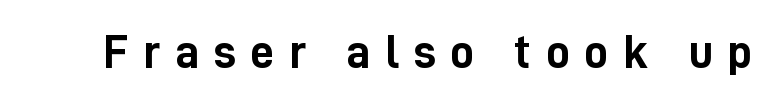
{"serif": "no", "italic": "no", "bold": "yes", "weight": "semibold", "width": "condensed", "stroke_contrast": "low", "x_height": "medium", "monospaced": "no", "underline": "no", "letter_spacing": "wide", "letter_spacing_em": 0.3, "glyph_px": 48}
